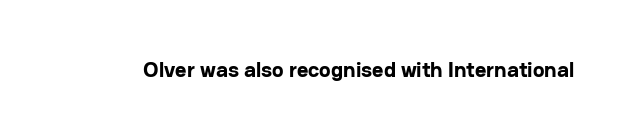
{"italic": "no", "bold": "yes", "underline": "no", "letter_spacing": "normal", "letter_spacing_em": 0.0, "glyph_px": 22}
